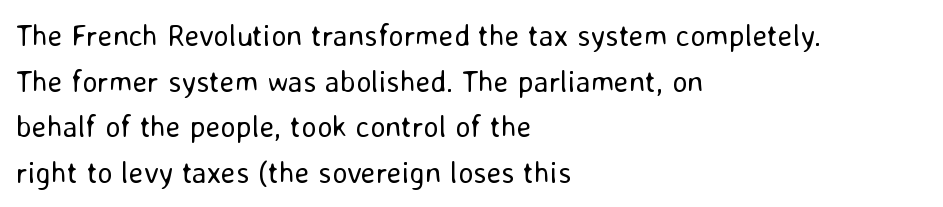
{"serif": "no", "italic": "no", "bold": "no", "weight": "regular", "width": "normal", "stroke_contrast": "low", "x_height": "medium", "monospaced": "no", "underline": "no", "align": "left", "line_spacing": "normal", "line_spacing_ratio": 1.52, "letter_spacing": "normal", "letter_spacing_em": 0.0, "glyph_px": 30}
